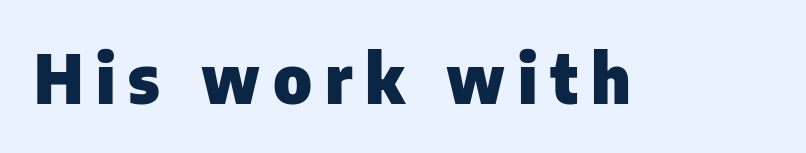
The image shows 67 px heavy sans-serif type, upright; set not underlined; low stroke contrast and a medium x-height.
